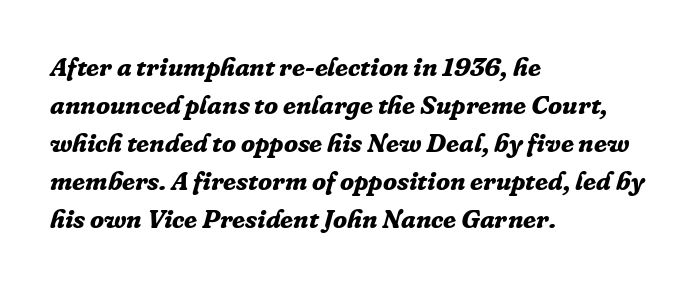
The image shows 26 px bold type, italic (leaning right); set left-aligned, normal line spacing (1.46x), normal letter spacing, not underlined.
